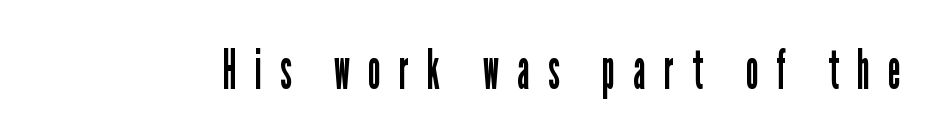
Q: Is the text bold? A: No.
Q: Is the text italic (slanted)? A: No, it is upright.
Q: Is the typeface a serif or a sans-serif typeface? A: Sans-serif.
Q: Is the text underlined? A: No.
Q: Is the spacing between letters normal or unusually wide? A: Unusually wide.
Q: Width (condensed, normal, or wide)? A: Condensed.
Q: Stroke contrast? A: Low.
Q: x-height? A: Medium.
Q: Monospaced? A: No.
